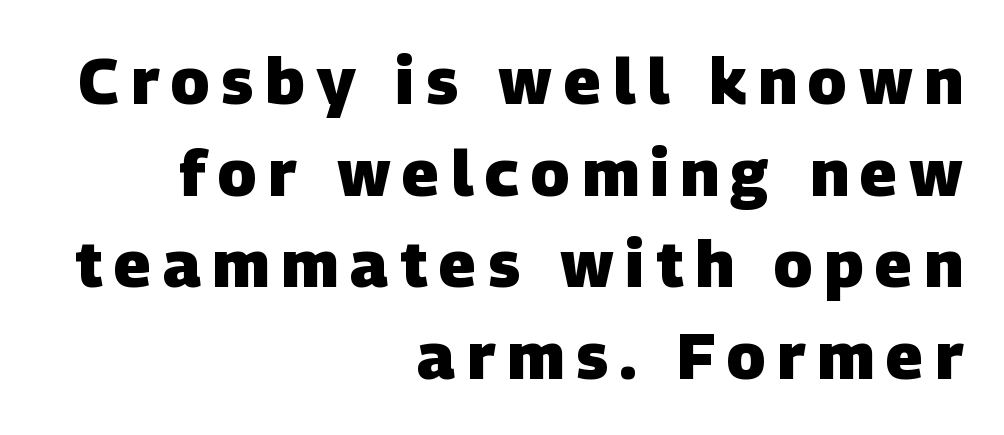
Q: Is the text bold? A: Yes.
Q: Is the typeface a serif or a sans-serif typeface? A: Sans-serif.
Q: Is the text underlined? A: No.
Q: How is the paragraph aligned? A: Right-aligned.
Q: Is the spacing between lines tight, normal or loose? A: Normal.
Q: Width (condensed, normal, or wide)? A: Normal.
Q: Stroke contrast? A: Low.
Q: x-height? A: Large.
Q: Monospaced? A: No.
